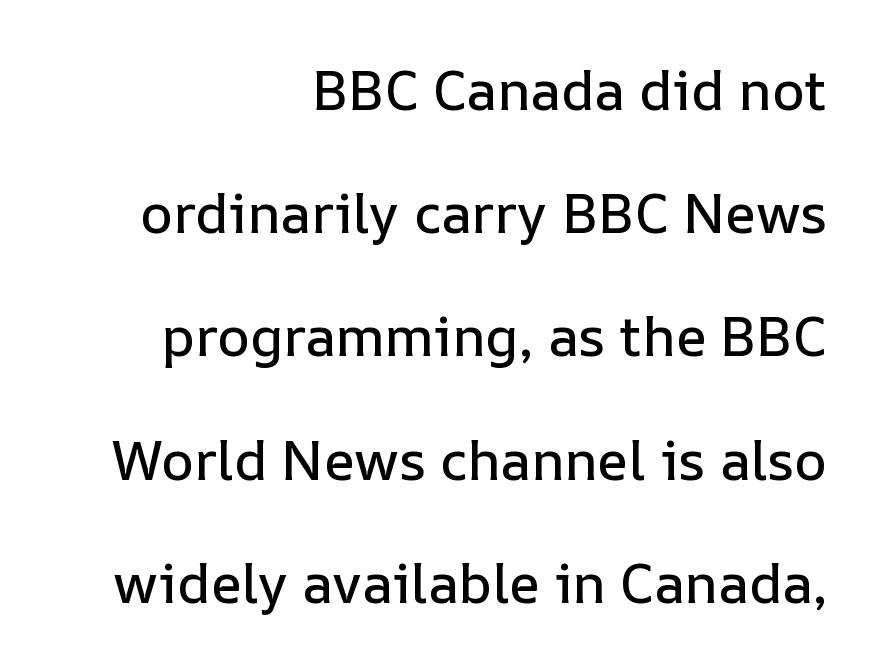
{"italic": "no", "width": "normal", "stroke_contrast": "low", "x_height": "medium", "monospaced": "no", "underline": "no", "align": "right", "line_spacing": "loose", "line_spacing_ratio": 2.24, "letter_spacing": "normal", "letter_spacing_em": 0.0, "glyph_px": 55}
